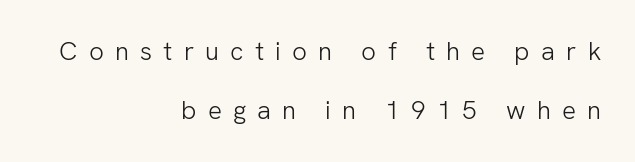
The text block is weighted toward the right margin, trailing off unevenly leftward. These glyphs show unthickened strokes, regular width or finer. The glyphs are unaccompanied by any horizontal stroke below them. You could fit nearly another row in the gap between these rows. The type sits square on the baseline with zero lean. Substantial extra tracking has been applied to these lines.
